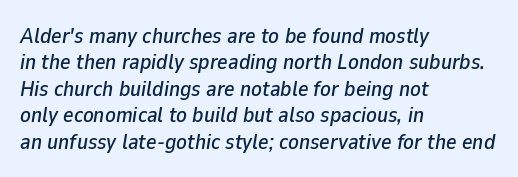
An italicized treatment has been applied to the whole sample. Short and long lines alike share a common starting point at left. No extra tracking has been applied to these lines. Plain, unruled lines of type.
